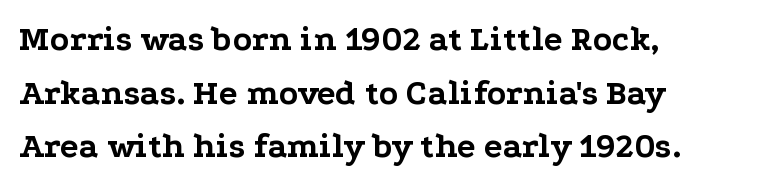
These lines were composed using upright roman letters. Any mark beneath the type? The region is blank. In terms of leading, this rendering sits right in the middle. Set as a true bold cut, around the 700 mark. Are there feet on the stems? There are — it's a serif.
